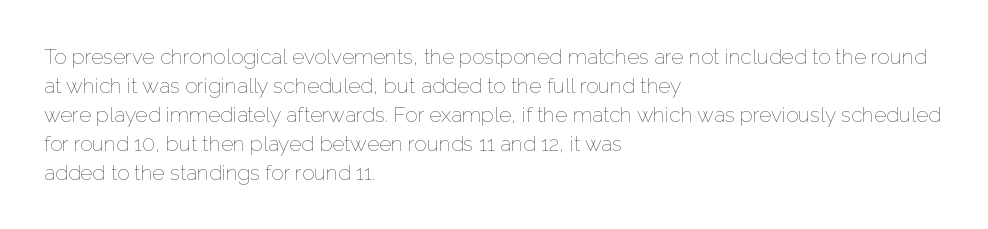
Q: Is the text bold? A: No.
Q: Is the text italic (slanted)? A: No, it is upright.
Q: Is the text underlined? A: No.
Q: How is the paragraph aligned? A: Left-aligned.
Q: Is the spacing between letters normal or unusually wide? A: Normal.
Q: Is the spacing between lines tight, normal or loose? A: Normal.
